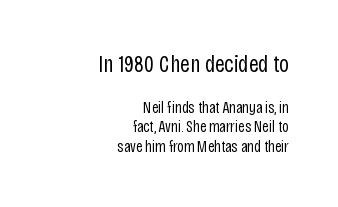
The image shows 24 px text type, upright; set right-aligned, line spacing 1.23x, normal letter spacing, not underlined; the first (top) block is 1.5x larger.
